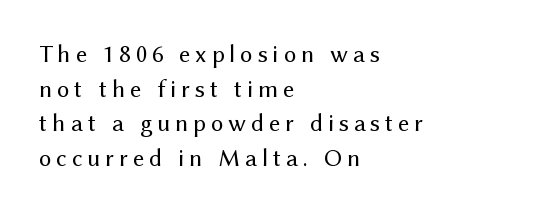
Q: Is the text bold? A: No.
Q: Is the text italic (slanted)? A: No, it is upright.
Q: Is the text underlined? A: No.
Q: How is the paragraph aligned? A: Left-aligned.
Q: Is the spacing between lines tight, normal or loose? A: Normal.
